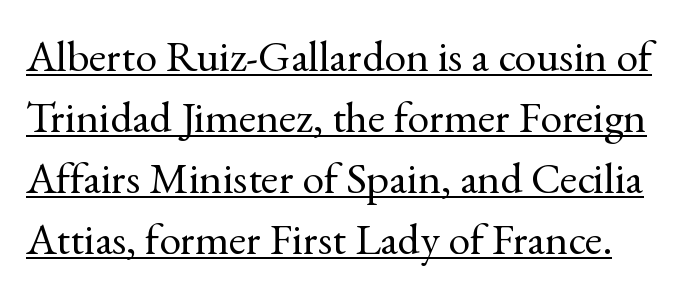
The image shows 44 px regular-weight serif type, upright; set normal line spacing (1.39x), normal letter spacing, underlined; a small x-height.
